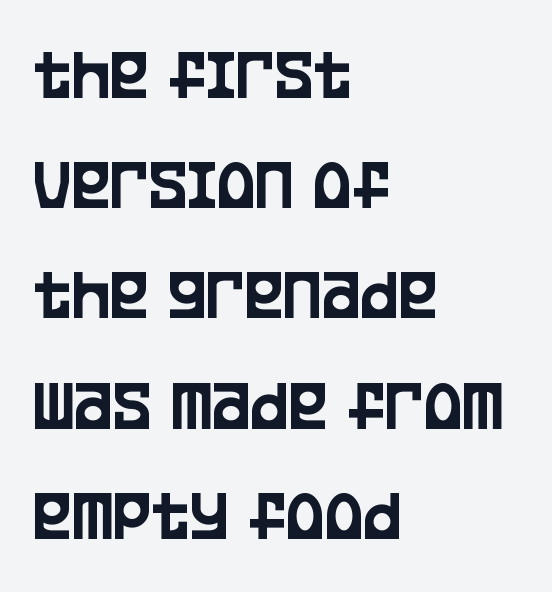
The image shows 73 px condensed sans-serif type, upright; set left-aligned, normal line spacing (1.51x), normal letter spacing, not underlined; low stroke contrast and a large x-height.
